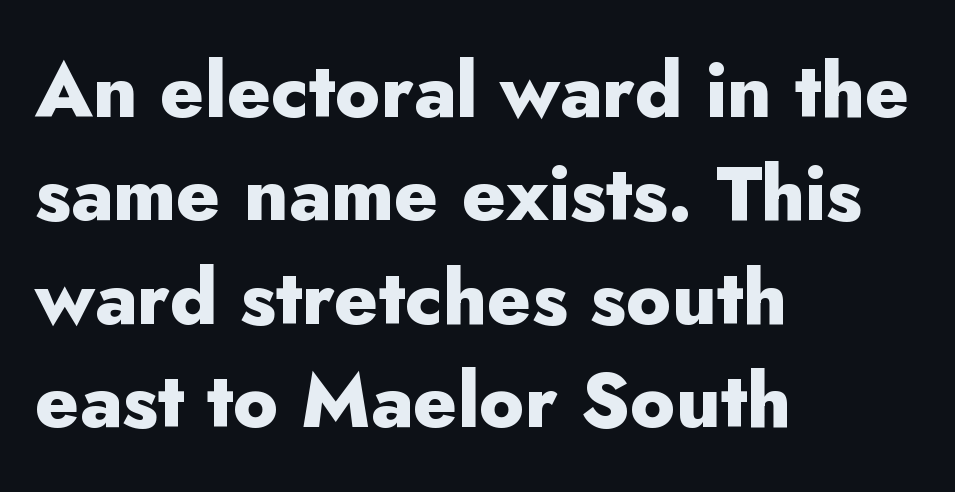
The typography opts for an upright posture over an oblique one. The letters advance in unequal steps, a hallmark of proportional type. This rendering features lettering with no underline. Short and long lines alike share a common starting point at left. The line texture is even and compact thanks to regular tracking.
